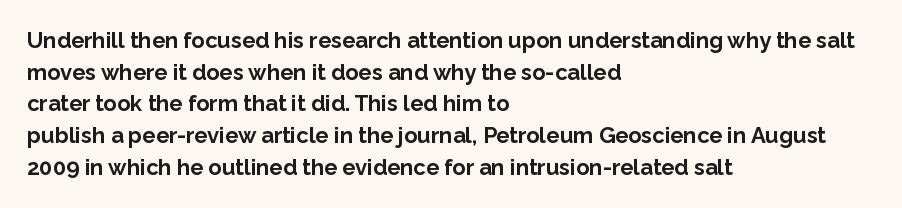
Beneath every word, the page is bare. Successive baselines arrive at the customary interval. It's the straight-up-and-down kind of type. Which margin do the lines hug? The left one — the right edge is uneven. Thick stems and heavy bowls — unmistakably bold.
